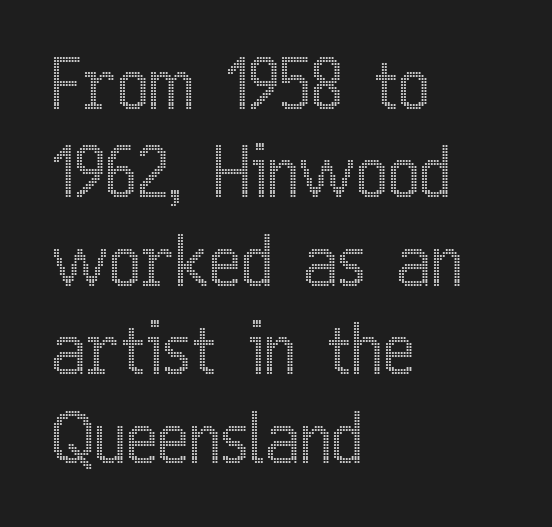
The image shows 68 px condensed type, upright; set left-aligned, normal line spacing (1.3x), normal letter spacing, not underlined; a medium x-height.
